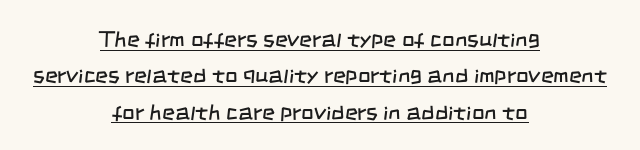
Compared with typical paragraphs, the rows here are spaced about the same. Is the stroke heavy? The answer is a plain regular-or-lighter. Nothing unusual about the tracking: characters are spaced as the font intends. The glyphs are accompanied by a horizontal stroke just below them.
